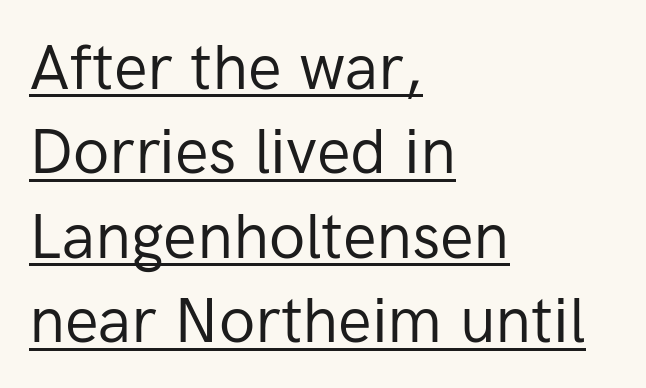
Q: Is the text bold? A: No.
Q: Is the text italic (slanted)? A: No, it is upright.
Q: Is the typeface a serif or a sans-serif typeface? A: Sans-serif.
Q: Is the text underlined? A: Yes.
Q: How is the paragraph aligned? A: Left-aligned.
Q: Is the spacing between letters normal or unusually wide? A: Normal.
Q: Is the spacing between lines tight, normal or loose? A: Normal.
Q: Width (condensed, normal, or wide)? A: Normal.
Q: Stroke contrast? A: Low.
Q: x-height? A: Medium.
Q: Monospaced? A: No.
